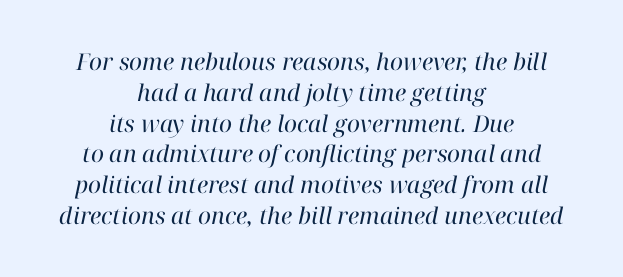
Q: Is the text bold? A: No.
Q: Is the text italic (slanted)? A: Yes, it leans right by about 12 degrees.
Q: Is the text underlined? A: No.
Q: How is the paragraph aligned? A: Centered.
Q: Is the spacing between letters normal or unusually wide? A: Normal.
Q: Is the spacing between lines tight, normal or loose? A: Normal.
